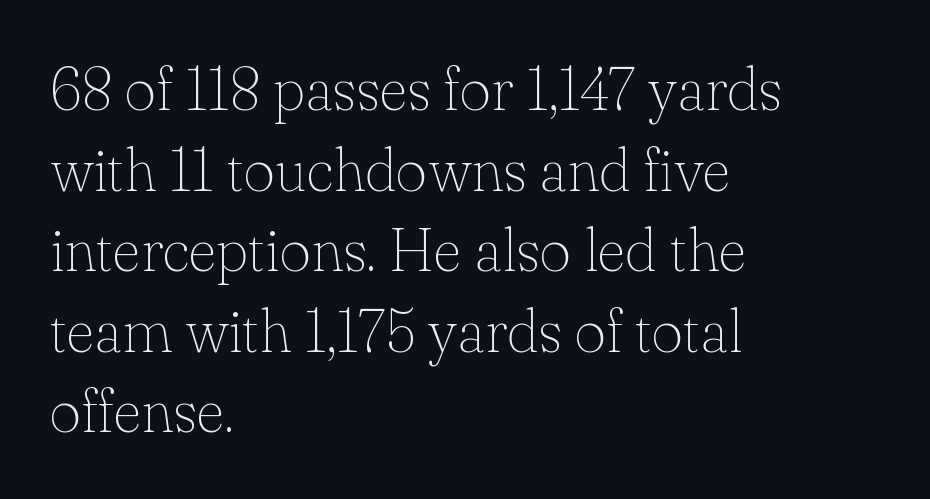
Q: Is the text bold? A: No.
Q: Is the text italic (slanted)? A: No, it is upright.
Q: Is the typeface a serif or a sans-serif typeface? A: Serif.
Q: Is the text underlined? A: No.
Q: How is the paragraph aligned? A: Left-aligned.
Q: Is the spacing between letters normal or unusually wide? A: Normal.
Q: Is the spacing between lines tight, normal or loose? A: Normal.
Q: Width (condensed, normal, or wide)? A: Normal.
Q: Stroke contrast? A: Low.
Q: x-height? A: Small.
Q: Monospaced? A: No.
